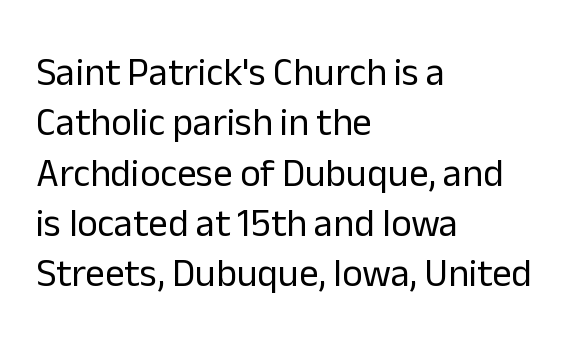
Serif or sans? Sans — the stroke terminals are bare. Reading down the column, the eye jumps a familiar distance to each next line. Does extra space separate the letters? No, they use regular spacing. Counters stay open thanks to moderate or lighter strokes. This sample is left-justified, so line endings fall wherever the words run out.
